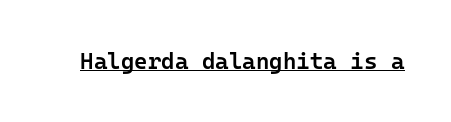
Q: Is the text bold? A: Semi-bold.
Q: Is the text italic (slanted)? A: No, it is upright.
Q: Is the text underlined? A: Yes.
Q: Is the spacing between letters normal or unusually wide? A: Normal.
